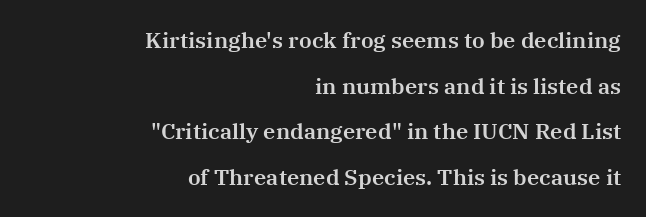
Q: Is the text italic (slanted)? A: No, it is upright.
Q: Is the text underlined? A: No.
Q: How is the paragraph aligned? A: Right-aligned.
Q: Is the spacing between letters normal or unusually wide? A: Normal.
Q: Is the spacing between lines tight, normal or loose? A: Loose.
